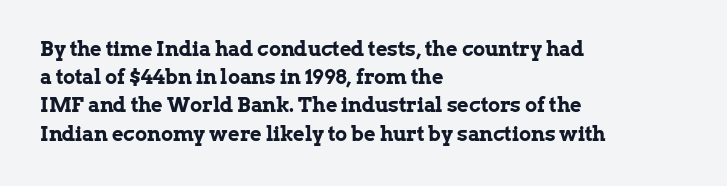
The image shows 20 px bold type, upright; set left-aligned, normal line spacing (1.41x), normal letter spacing, not underlined.
